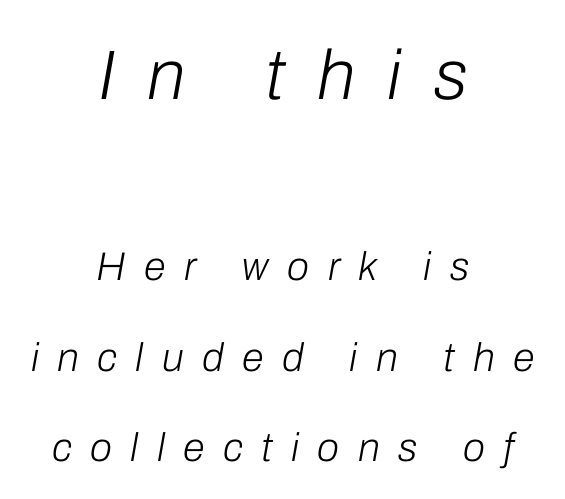
Check the space under the baseline: it is left empty. Varying glyph widths throughout — classic text-font behaviour. The setting favours the middle, as headings and verse often do. Type size steps down from the first block to the second.
